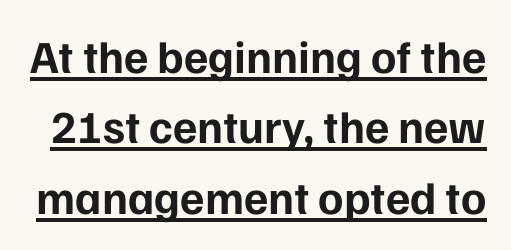
{"serif": "no", "italic": "no", "bold": "yes", "weight": "bold", "width": "normal", "stroke_contrast": "low", "x_height": "medium", "monospaced": "no", "underline": "yes", "line_spacing": "normal", "line_spacing_ratio": 1.53, "letter_spacing": "normal", "letter_spacing_em": 0.0, "glyph_px": 46}
